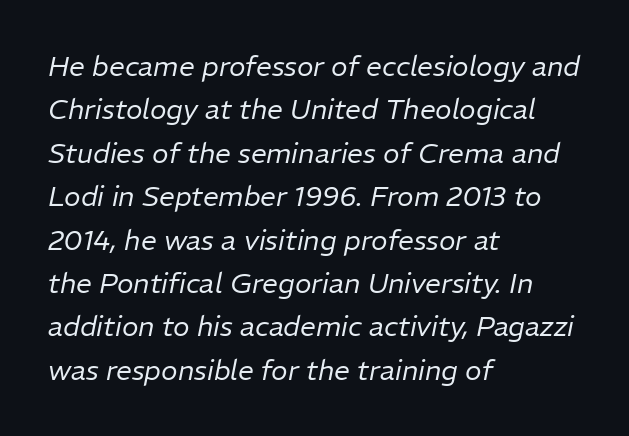
The passage shown is typed in a proportional face where columns would drift. The characters are drawn with everyday or finer stroke widths. In CSS terms this would be text-align: left. Each row of text sits above clean, open space. Compared with typical paragraphs, the rows here are spaced about the same.
